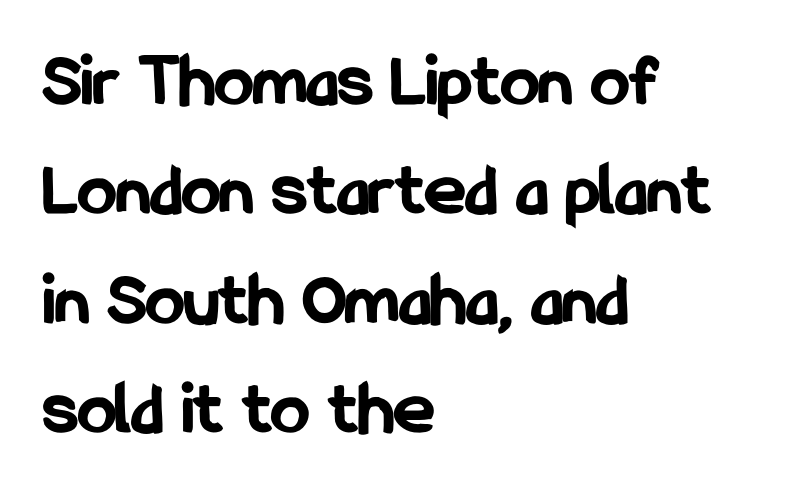
{"serif": "no", "italic": "no", "bold": "yes", "weight": "bold", "width": "condensed", "stroke_contrast": "low", "x_height": "medium", "monospaced": "no", "underline": "no", "align": "left", "line_spacing": "normal", "line_spacing_ratio": 1.42, "letter_spacing": "normal", "letter_spacing_em": 0.0, "glyph_px": 77}
